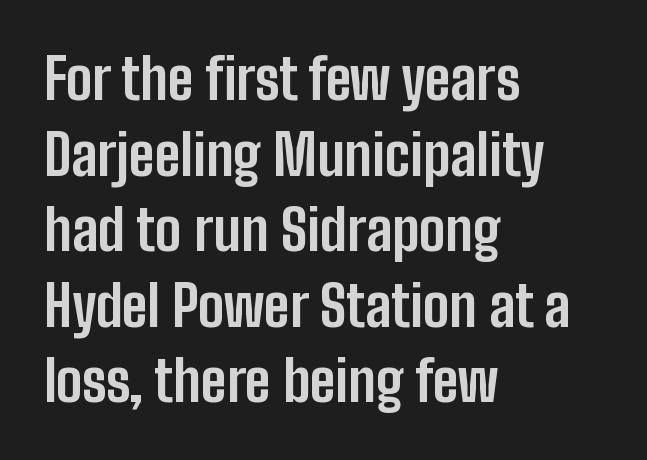
{"serif": "no", "italic": "no", "bold": "yes", "weight": "bold", "width": "condensed", "stroke_contrast": "low", "x_height": "medium", "monospaced": "no", "underline": "no", "align": "left", "line_spacing": "normal", "line_spacing_ratio": 1.35, "letter_spacing": "normal", "letter_spacing_em": 0.0, "glyph_px": 56}
